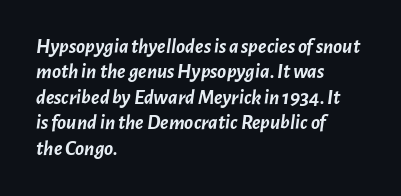
{"italic": "yes", "lean": "right", "slant_degrees": 7, "bold": "yes", "underline": "no", "align": "left", "line_spacing_ratio": 1.21, "letter_spacing": "normal", "letter_spacing_em": 0.0, "glyph_px": 21}
